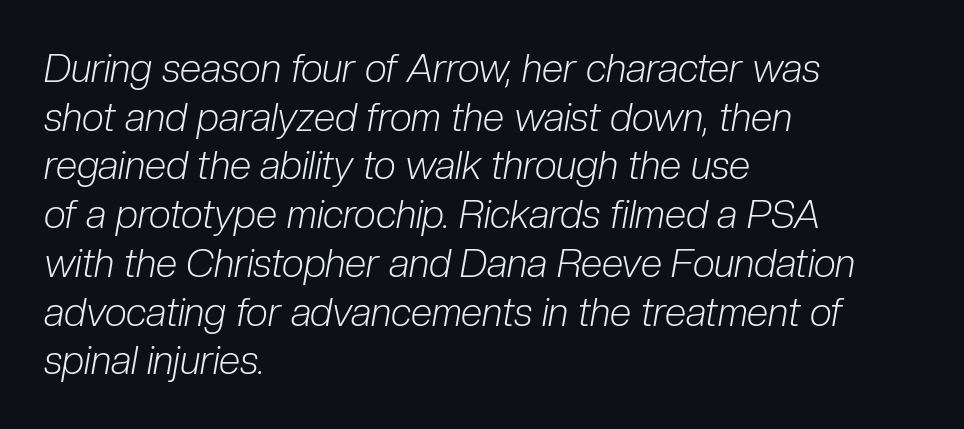
The passage shown leans; its letterforms are oblique. Layout note: lines flush left. Descenders hang freely into open space. The rendering keeps characters at their native spacing. Horizontal bands of white between lines are of average thickness. Character widths vary here, with narrow letters taking less room than wide ones.
